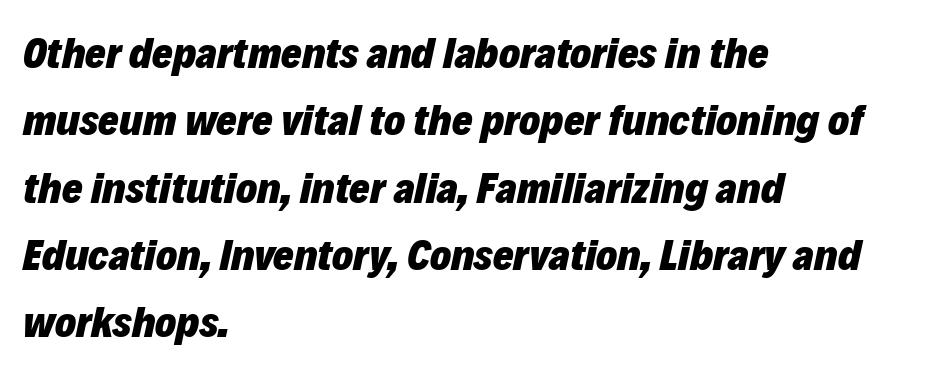
{"italic": "yes", "lean": "right", "slant_degrees": 12, "bold": "yes", "weight": "heavy", "width": "normal", "stroke_contrast": "low", "x_height": "medium", "monospaced": "no", "underline": "no", "align": "left", "line_spacing": "normal", "line_spacing_ratio": 1.53, "letter_spacing": "normal", "letter_spacing_em": 0.0, "glyph_px": 44}
